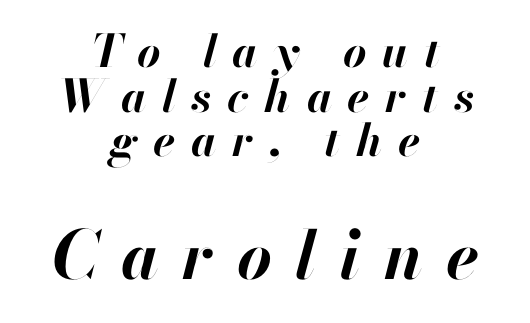
Q: Is the text bold? A: Yes.
Q: Is the text italic (slanted)? A: Yes, it leans right by about 13 degrees.
Q: Is the text underlined? A: No.
Q: How is the paragraph aligned? A: Centered.
Q: Is the spacing between letters normal or unusually wide? A: Unusually wide.
Q: Is the spacing between lines tight, normal or loose? A: Tight.
Q: Which block of text is set in a larger size, the first (top) or the second (bottom)? A: The second (bottom) one.
Q: Width (condensed, normal, or wide)? A: Normal.
Q: Stroke contrast? A: High.
Q: x-height? A: Small.
Q: Monospaced? A: No.
